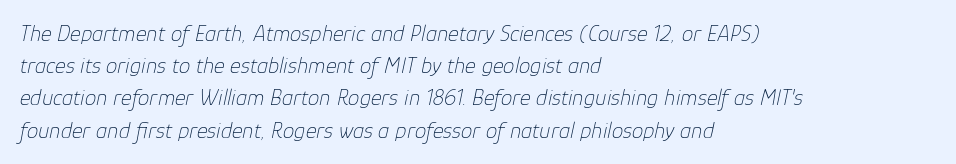
Q: Is the text bold? A: No.
Q: Is the text italic (slanted)? A: Yes, it leans right by about 12 degrees.
Q: Is the text underlined? A: No.
Q: How is the paragraph aligned? A: Left-aligned.
Q: Is the spacing between letters normal or unusually wide? A: Normal.
Q: Is the spacing between lines tight, normal or loose? A: Normal.
